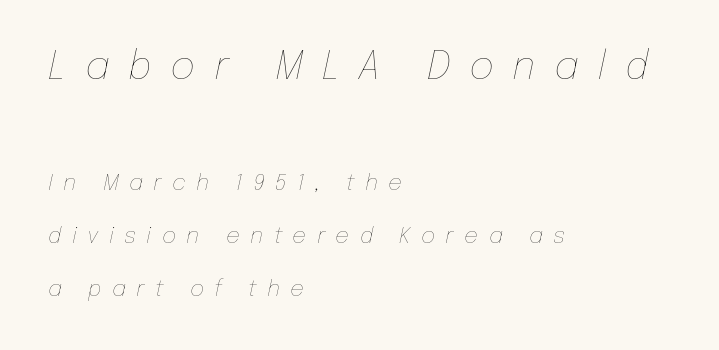
{"italic": "yes", "lean": "right", "slant_degrees": 12, "bold": "no", "weight": "thin", "width": "normal", "stroke_contrast": "low", "x_height": "medium", "monospaced": "no", "underline": "no", "align": "left", "line_spacing": "loose", "line_spacing_ratio": 2.39, "letter_spacing": "wide", "letter_spacing_em": 0.47, "larger_block": "first", "size_ratio": 1.77, "glyph_px": 39}
